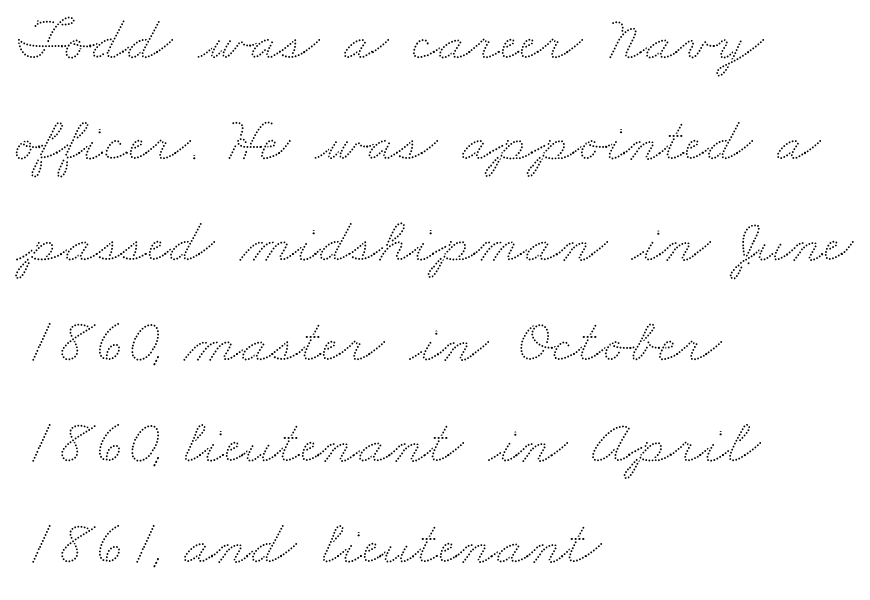
The image shows 63 px wide type; set left-aligned, normal line spacing (1.6x), normal letter spacing, not underlined; low stroke contrast and a small x-height.
